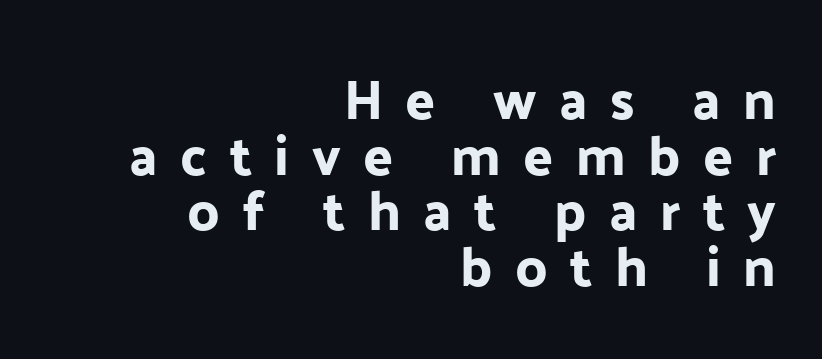
Descender tails drop into unmarked territory. All the whitespace from short lines collects on the left. A typesetter would call this leading minimal, almost set solid. A typesetter would call this heavily tracked-out type. Do the characters align in a grid? No, the font is proportional.
